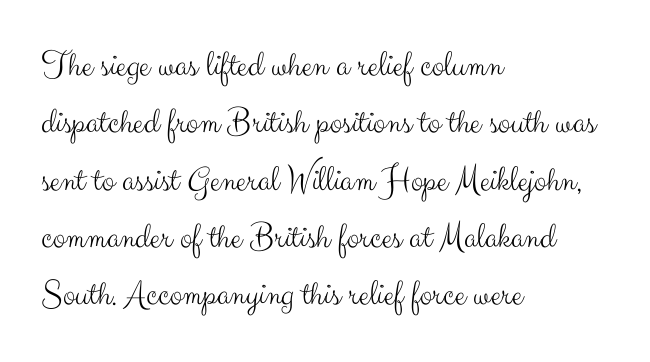
The image shows 37 px light sans-serif type; set left-aligned, normal line spacing (1.55x), normal letter spacing, not underlined; medium stroke contrast and a small x-height.
